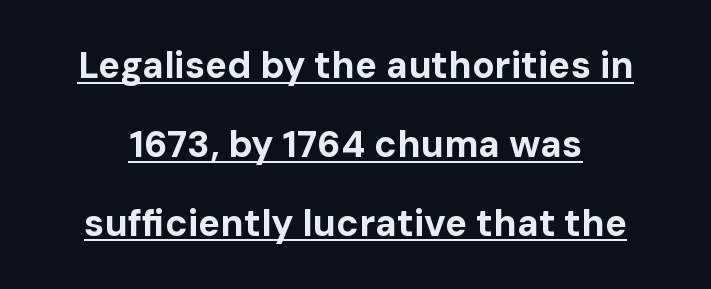
{"serif": "no", "italic": "no", "bold": "yes", "weight": "bold", "width": "normal", "stroke_contrast": "low", "x_height": "medium", "monospaced": "no", "underline": "yes", "line_spacing": "loose", "line_spacing_ratio": 2.13, "letter_spacing": "normal", "letter_spacing_em": 0.0, "glyph_px": 37}
